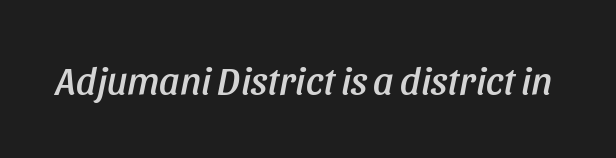
The zone under the glyphs is completely vacant. These lines are rendered in a variable-pitch font. The whole block is typeset with a tilt. A typesetter would call this zero additional tracking.
